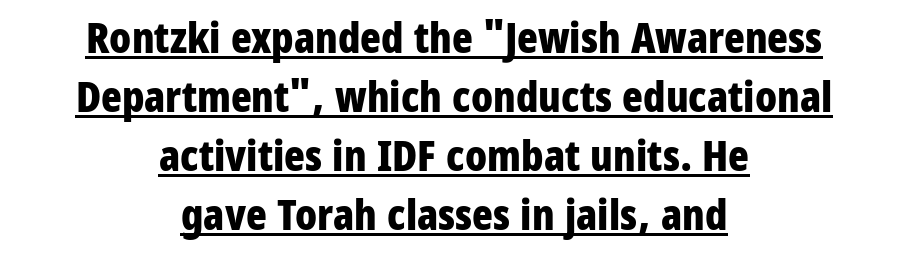
The image shows 43 px bold, condensed sans-serif type, upright; set centered, normal line spacing (1.37x), normal letter spacing, underlined; low stroke contrast and a medium x-height.
